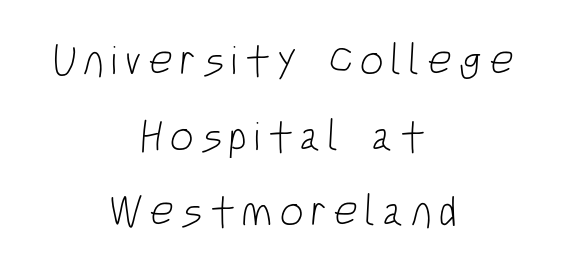
Q: Is the text bold? A: No.
Q: Is the typeface a serif or a sans-serif typeface? A: Sans-serif.
Q: Is the text underlined? A: No.
Q: How is the paragraph aligned? A: Centered.
Q: Width (condensed, normal, or wide)? A: Condensed.
Q: Stroke contrast? A: Low.
Q: x-height? A: Large.
Q: Monospaced? A: No.
